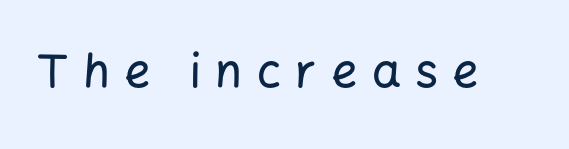
{"serif": "no", "italic": "no", "width": "normal", "stroke_contrast": "low", "x_height": "medium", "monospaced": "no", "underline": "no", "letter_spacing": "wide", "letter_spacing_em": 0.31, "glyph_px": 46}
